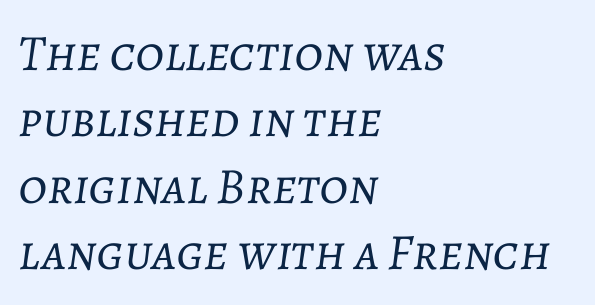
Compared with a centered layout, this one pins lines to the left instead. Honestly, the row spacing looks completely unremarkable. Notice how the stems are inclined rather than vertical — that's the hallmark of italics. Just letters on the line, the space beneath them empty.
